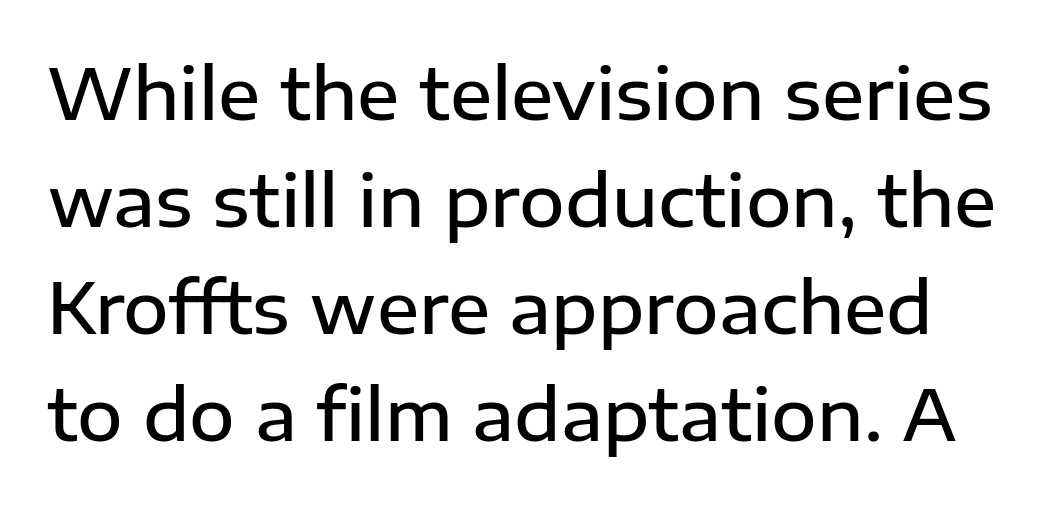
Q: Is the text bold? A: Semi-bold.
Q: Is the text italic (slanted)? A: No, it is upright.
Q: Is the typeface a serif or a sans-serif typeface? A: Sans-serif.
Q: Is the text underlined? A: No.
Q: Is the spacing between letters normal or unusually wide? A: Normal.
Q: Is the spacing between lines tight, normal or loose? A: Normal.
Q: Width (condensed, normal, or wide)? A: Normal.
Q: Stroke contrast? A: Low.
Q: x-height? A: Medium.
Q: Monospaced? A: No.
